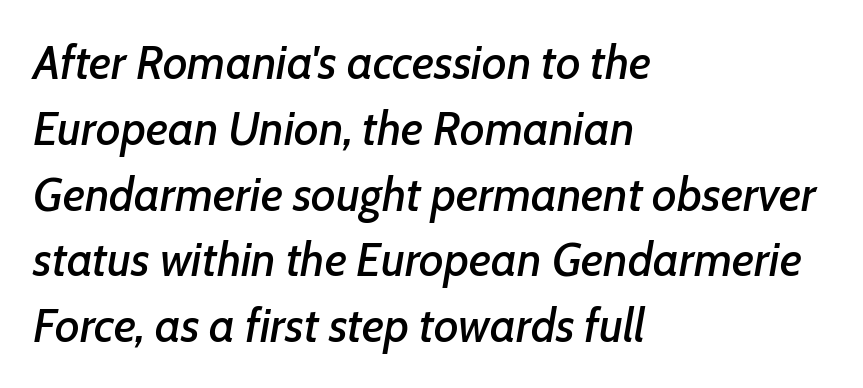
The image shows 47 px text type, italic (leaning right); set left-aligned, normal line spacing (1.4x), normal letter spacing, not underlined; low stroke contrast and a medium x-height.
